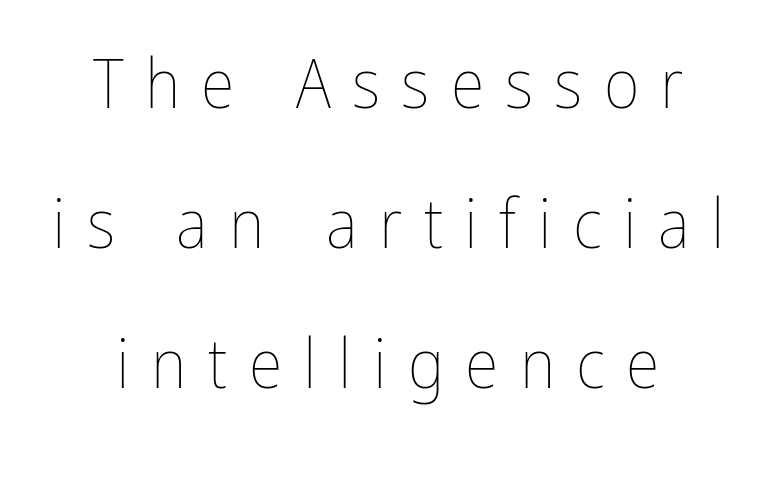
{"italic": "no", "bold": "no", "weight": "thin", "width": "condensed", "stroke_contrast": "low", "x_height": "medium", "monospaced": "no", "underline": "no", "line_spacing": "loose", "line_spacing_ratio": 2.03, "letter_spacing": "wide", "letter_spacing_em": 0.31, "glyph_px": 69}
